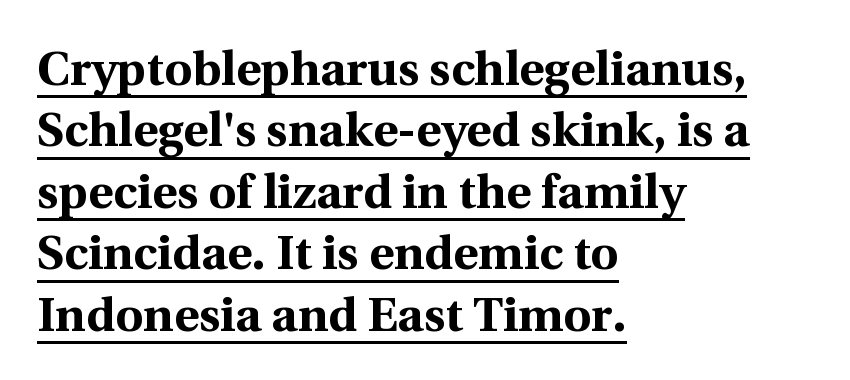
{"serif": "yes", "italic": "no", "bold": "yes", "weight": "bold", "width": "normal", "x_height": "medium", "monospaced": "no", "underline": "yes", "align": "left", "line_spacing": "normal", "line_spacing_ratio": 1.28, "letter_spacing": "normal", "letter_spacing_em": 0.0, "glyph_px": 48}
